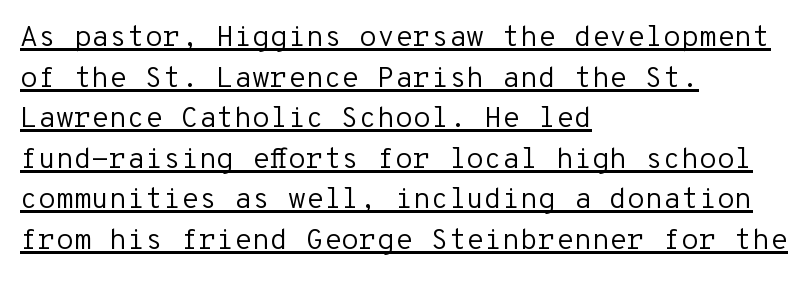
Compared with undecorated copy, this sample adds a rule below the words. The leading is moderate, giving the passage an even texture. The weight tops out at a normal text grade. Note the uniform advance width — an 'i' takes as much space as an 'm'.
